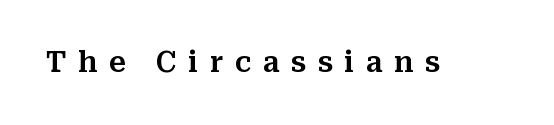
Q: Is the text italic (slanted)? A: No, it is upright.
Q: Is the typeface a serif or a sans-serif typeface? A: Serif.
Q: Is the text underlined? A: No.
Q: Is the spacing between letters normal or unusually wide? A: Unusually wide.
Q: Width (condensed, normal, or wide)? A: Normal.
Q: Stroke contrast? A: Medium.
Q: x-height? A: Medium.
Q: Monospaced? A: No.
